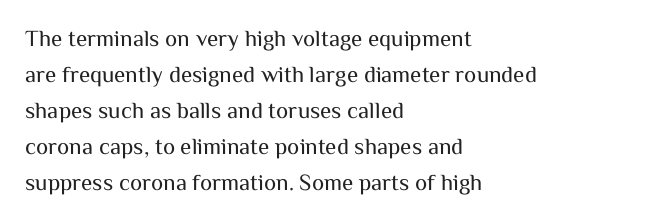
Nothing unusual about the tracking: characters are spaced as the font intends. The typesetter chose a ragged-right arrangement here. Vertical strokes here are truly vertical. In terms of leading, this rendering sits right in the middle.
